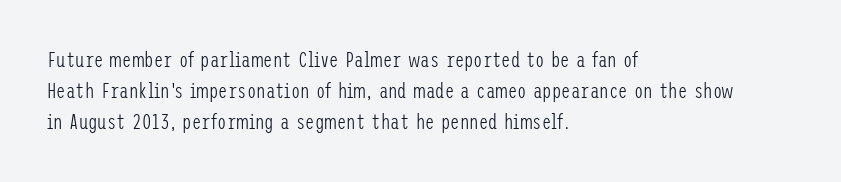
The image shows 21 px text type, upright; set left-aligned, normal line spacing (1.48x), normal letter spacing, not underlined.
